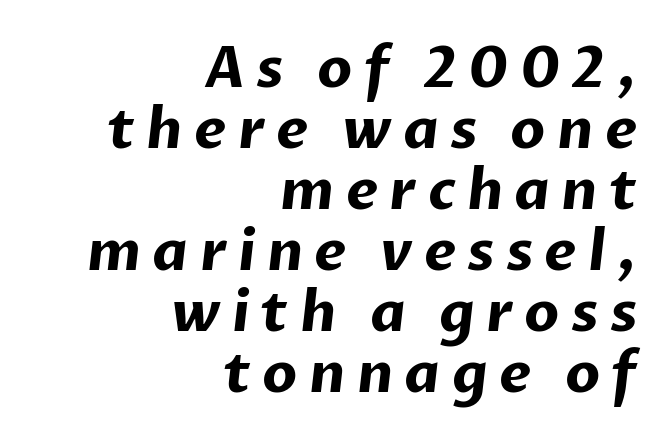
Q: Is the text bold? A: Yes.
Q: Is the typeface a serif or a sans-serif typeface? A: Sans-serif.
Q: Is the text underlined? A: No.
Q: How is the paragraph aligned? A: Right-aligned.
Q: Is the spacing between letters normal or unusually wide? A: Unusually wide.
Q: Is the spacing between lines tight, normal or loose? A: Tight.
Q: Width (condensed, normal, or wide)? A: Normal.
Q: Stroke contrast? A: Low.
Q: x-height? A: Medium.
Q: Monospaced? A: No.
